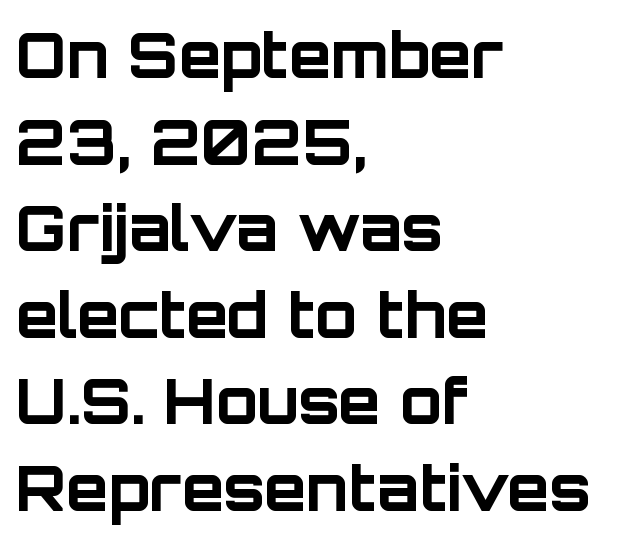
{"serif": "no", "italic": "no", "bold": "yes", "weight": "bold", "width": "normal", "stroke_contrast": "low", "x_height": "large", "monospaced": "no", "underline": "no", "align": "left", "line_spacing": "normal", "line_spacing_ratio": 1.42, "letter_spacing": "normal", "letter_spacing_em": 0.0, "glyph_px": 61}
